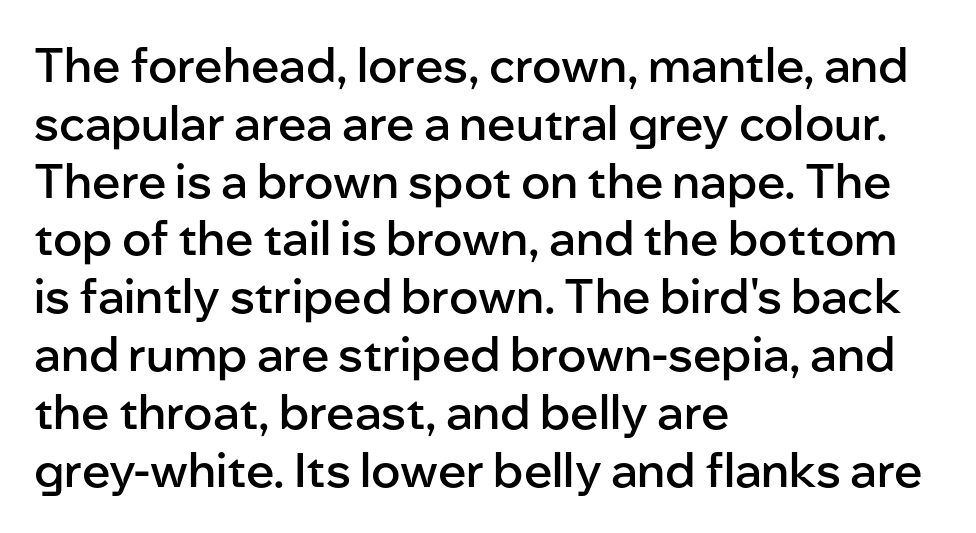
{"serif": "no", "italic": "no", "bold": "semi", "weight": "semibold", "width": "normal", "stroke_contrast": "low", "x_height": "medium", "monospaced": "no", "underline": "no", "align": "left", "line_spacing_ratio": 1.23, "letter_spacing": "normal", "letter_spacing_em": 0.0, "glyph_px": 47}
